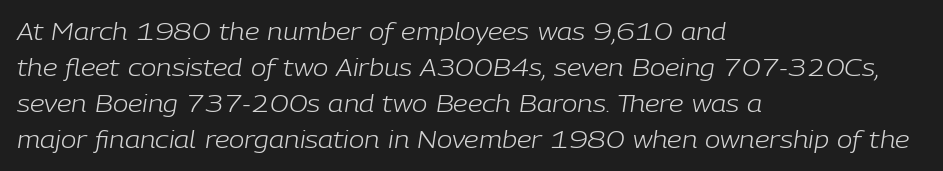
{"italic": "yes", "lean": "right", "slant_degrees": 9, "bold": "no", "underline": "no", "align": "left", "line_spacing": "normal", "line_spacing_ratio": 1.56, "letter_spacing": "normal", "letter_spacing_em": 0.0, "glyph_px": 23}
